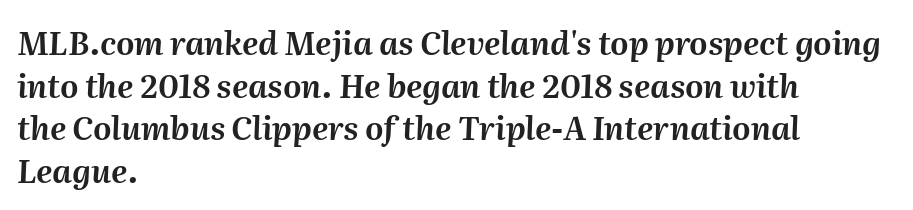
Type without underlining. Italic? Definitely — the glyphs are oblique. Spacing between characters is what you'd get straight out of the box. Casual observation: everything's shoved over to the left.
